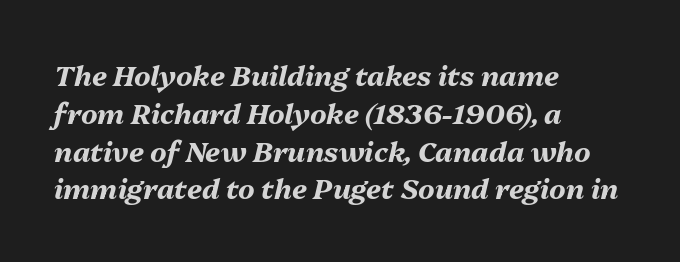
Q: Is the text bold? A: Yes.
Q: Is the text italic (slanted)? A: Yes, it leans right by about 13 degrees.
Q: Is the text underlined? A: No.
Q: How is the paragraph aligned? A: Left-aligned.
Q: Is the spacing between letters normal or unusually wide? A: Normal.
Q: Is the spacing between lines tight, normal or loose? A: Normal.
Q: Width (condensed, normal, or wide)? A: Normal.
Q: Stroke contrast? A: Medium.
Q: x-height? A: Medium.
Q: Monospaced? A: No.
